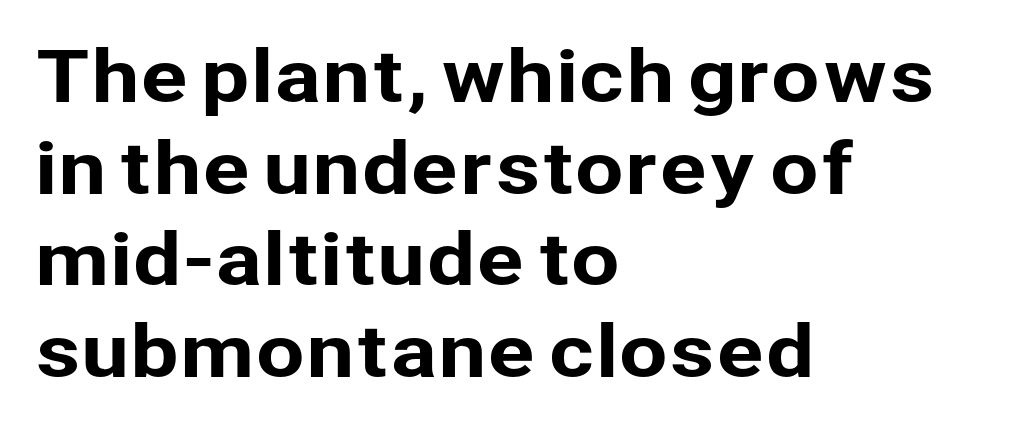
{"serif": "no", "italic": "no", "width": "normal", "stroke_contrast": "low", "x_height": "medium", "monospaced": "no", "underline": "no", "align": "left", "line_spacing": "normal", "line_spacing_ratio": 1.29, "letter_spacing": "normal", "letter_spacing_em": 0.0, "glyph_px": 71}
